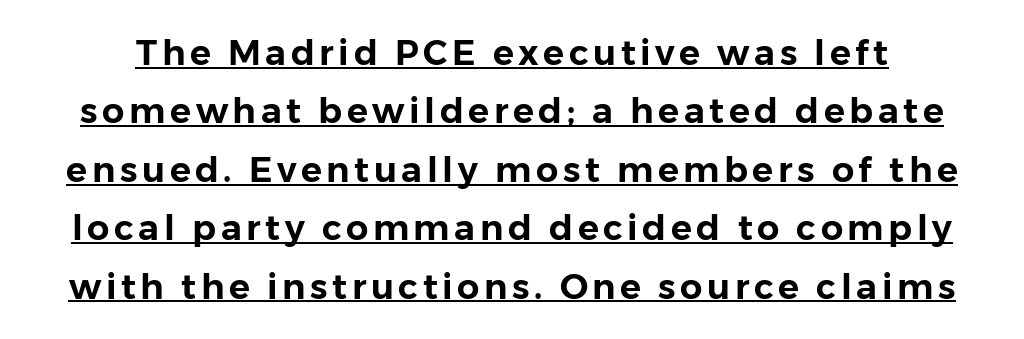
The image shows 35 px sans-serif type, upright; set normal line spacing (1.67x), underlined; low stroke contrast and a medium x-height.
